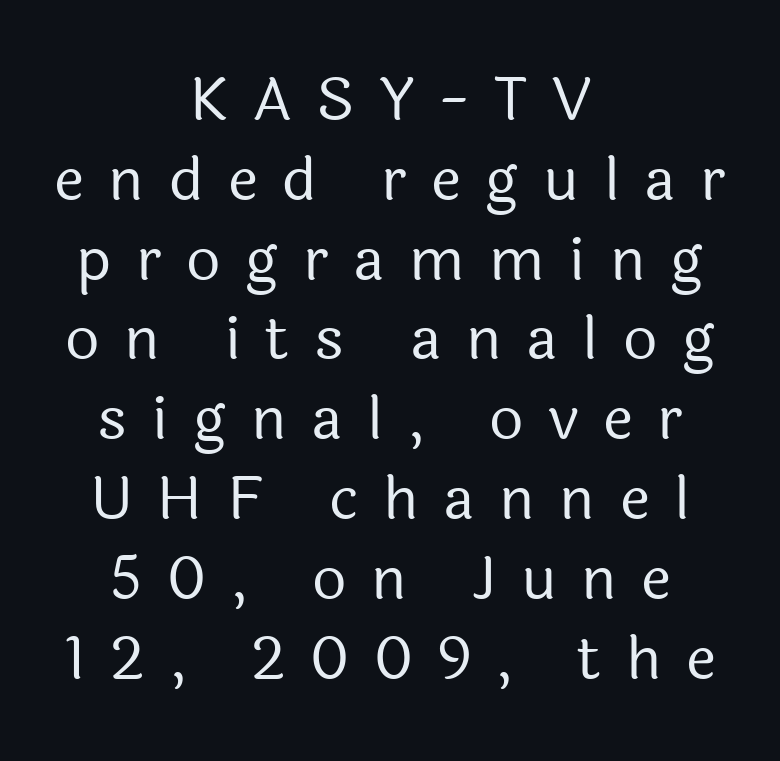
The image shows 60 px regular-weight sans-serif type, upright; set centered, normal line spacing (1.33x), unusually wide letter spacing (+0.41 em), not underlined; a medium x-height.
